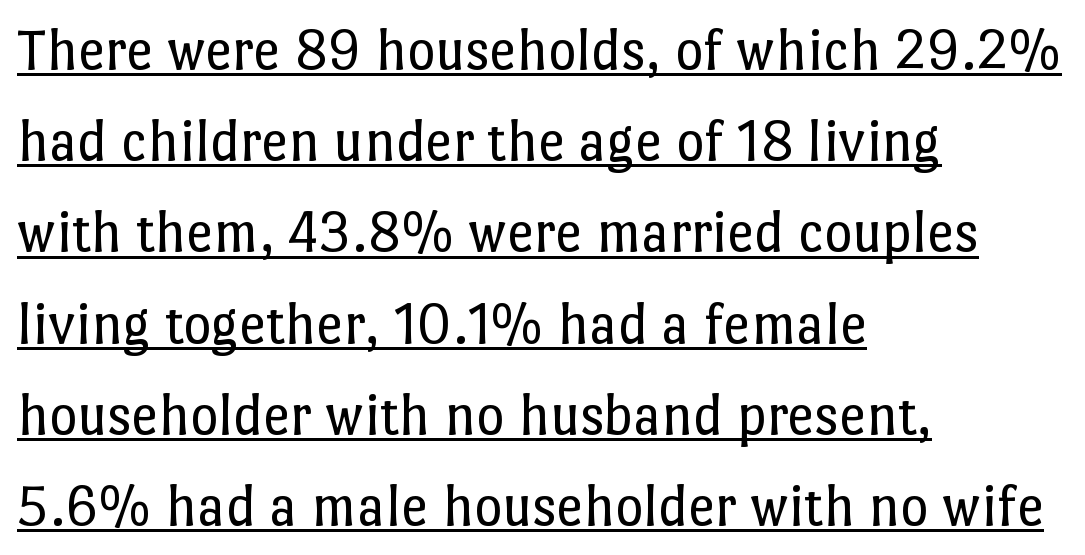
Q: Is the text bold? A: No.
Q: Is the text italic (slanted)? A: No, it is upright.
Q: Is the text underlined? A: Yes.
Q: How is the paragraph aligned? A: Left-aligned.
Q: Is the spacing between letters normal or unusually wide? A: Normal.
Q: Is the spacing between lines tight, normal or loose? A: Normal.
Q: Width (condensed, normal, or wide)? A: Normal.
Q: Stroke contrast? A: Low.
Q: x-height? A: Medium.
Q: Monospaced? A: No.
